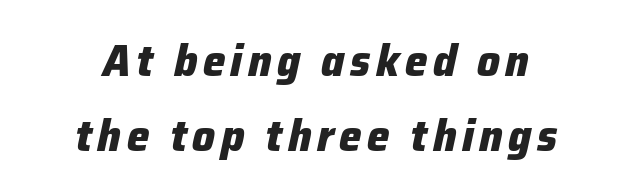
{"italic": "yes", "lean": "right", "slant_degrees": 12, "bold": "yes", "weight": "heavy", "width": "normal", "stroke_contrast": "low", "x_height": "medium", "monospaced": "no", "underline": "no", "align": "center", "line_spacing": "normal", "line_spacing_ratio": 1.66, "glyph_px": 45}
